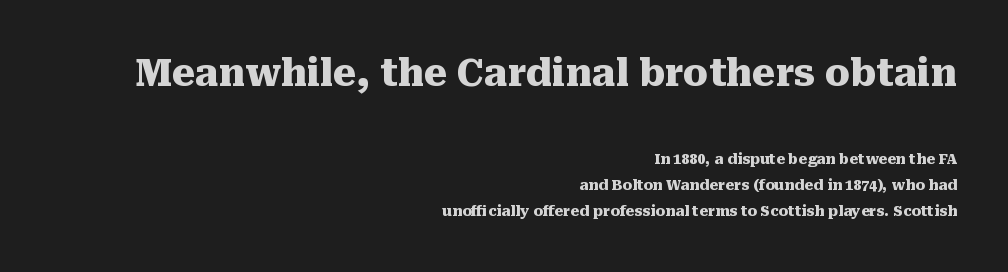
Q: Is the text bold? A: Yes.
Q: Is the text italic (slanted)? A: No, it is upright.
Q: Is the typeface a serif or a sans-serif typeface? A: Serif.
Q: Is the text underlined? A: No.
Q: How is the paragraph aligned? A: Right-aligned.
Q: Is the spacing between letters normal or unusually wide? A: Normal.
Q: Which block of text is set in a larger size, the first (top) or the second (bottom)? A: The first (top) one.
Q: Width (condensed, normal, or wide)? A: Normal.
Q: Stroke contrast? A: Medium.
Q: x-height? A: Medium.
Q: Monospaced? A: No.
